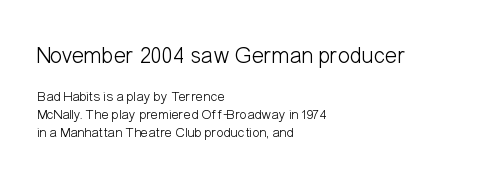
{"italic": "no", "bold": "no", "underline": "no", "align": "left", "line_spacing": "normal", "line_spacing_ratio": 1.29, "letter_spacing": "normal", "letter_spacing_em": 0.0, "larger_block": "first", "size_ratio": 1.64, "glyph_px": 23}
